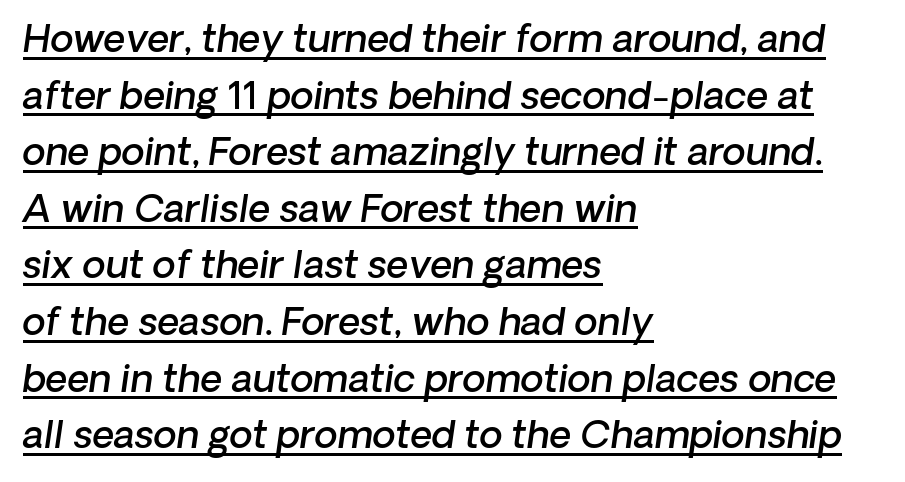
Q: Is the text bold? A: Semi-bold.
Q: Is the typeface a serif or a sans-serif typeface? A: Sans-serif.
Q: Is the text underlined? A: Yes.
Q: How is the paragraph aligned? A: Left-aligned.
Q: Is the spacing between letters normal or unusually wide? A: Normal.
Q: Is the spacing between lines tight, normal or loose? A: Normal.
Q: Width (condensed, normal, or wide)? A: Normal.
Q: Stroke contrast? A: Low.
Q: x-height? A: Medium.
Q: Monospaced? A: No.
